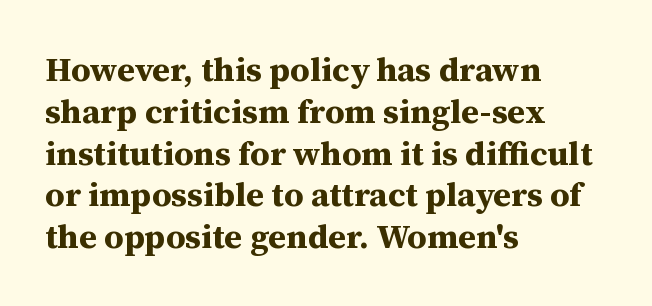
The image shows 34 px bold serif type, upright; set left-aligned, line spacing 1.23x, normal letter spacing, not underlined; medium stroke contrast and a medium x-height.
